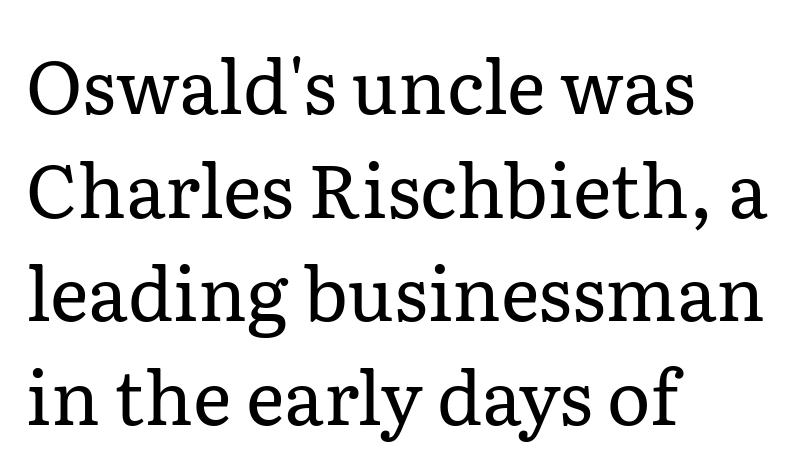
Q: Is the text bold? A: No.
Q: Is the text italic (slanted)? A: No, it is upright.
Q: Is the typeface a serif or a sans-serif typeface? A: Serif.
Q: Is the text underlined? A: No.
Q: How is the paragraph aligned? A: Left-aligned.
Q: Is the spacing between letters normal or unusually wide? A: Normal.
Q: Is the spacing between lines tight, normal or loose? A: Normal.
Q: Width (condensed, normal, or wide)? A: Normal.
Q: Stroke contrast? A: Low.
Q: x-height? A: Medium.
Q: Monospaced? A: No.
